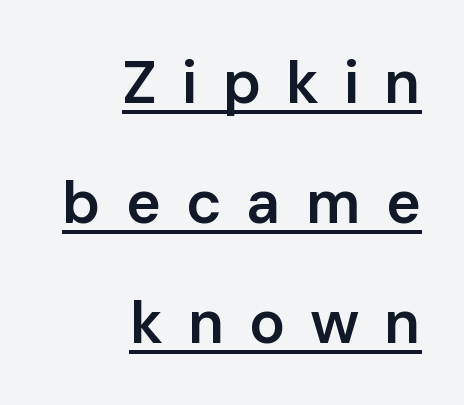
{"serif": "no", "italic": "no", "bold": "semi", "weight": "semibold", "width": "normal", "stroke_contrast": "low", "x_height": "medium", "monospaced": "no", "underline": "yes", "align": "right", "line_spacing": "loose", "line_spacing_ratio": 2.0, "letter_spacing": "wide", "letter_spacing_em": 0.41, "glyph_px": 60}
